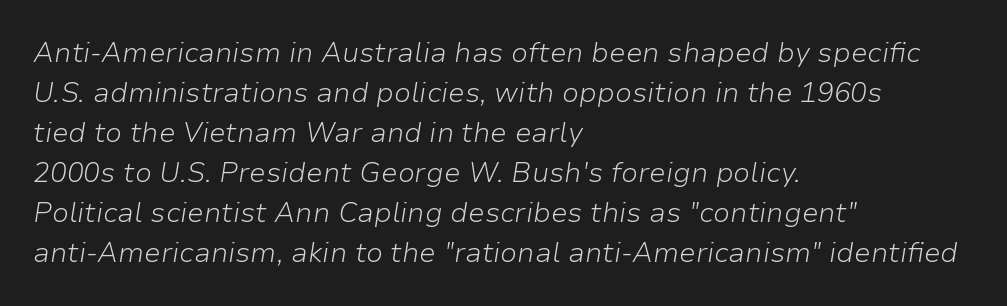
Words float on clear page, feet unadorned. This sample uses plain, unmodified letter spacing. Reading down the column, the eye jumps a familiar distance to each next line. These lines stack with their left ends in a neat column. If you drew a line through each stem, it would be angled. Spacing verdict: proportional, widths tailored to each character.
